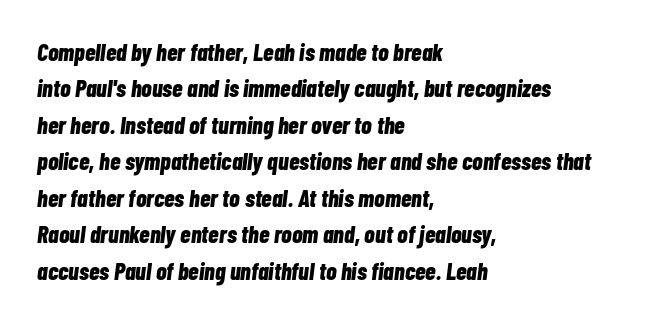
The image shows 24 px bold type, italic (leaning right); set left-aligned, normal line spacing (1.52x), normal letter spacing, not underlined.
